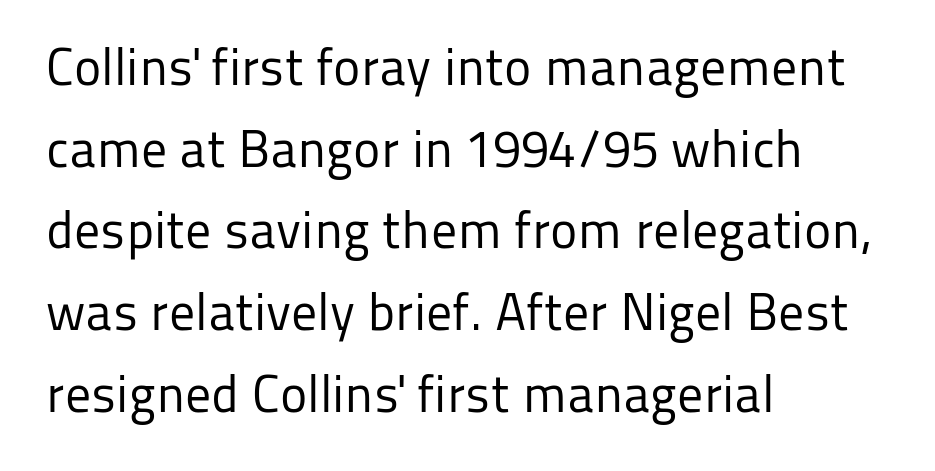
The image shows 52 px regular-weight sans-serif type, upright; set left-aligned, normal line spacing (1.57x), normal letter spacing, not underlined; low stroke contrast and a medium x-height.
